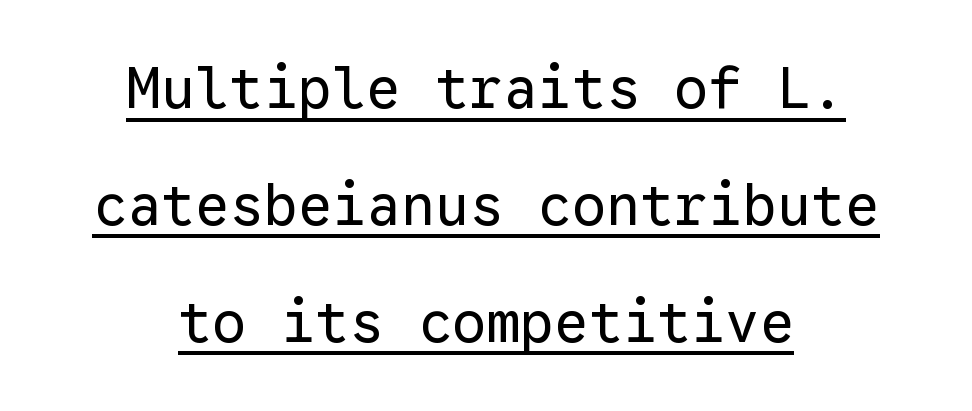
{"serif": "no", "italic": "no", "bold": "no", "weight": "regular", "width": "normal", "stroke_contrast": "low", "x_height": "medium", "monospaced": "yes", "underline": "yes", "align": "center", "line_spacing": "loose", "line_spacing_ratio": 2.05, "letter_spacing": "normal", "letter_spacing_em": 0.0, "glyph_px": 57}
